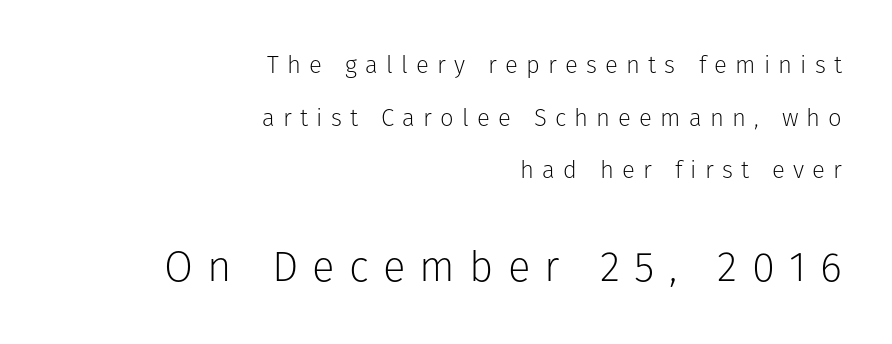
{"serif": "no", "italic": "no", "bold": "no", "weight": "light", "width": "normal", "stroke_contrast": "low", "x_height": "medium", "monospaced": "no", "underline": "no", "align": "right", "line_spacing": "loose", "line_spacing_ratio": 2.19, "letter_spacing": "wide", "letter_spacing_em": 0.34, "larger_block": "second", "size_ratio": 1.75, "glyph_px": 42}
